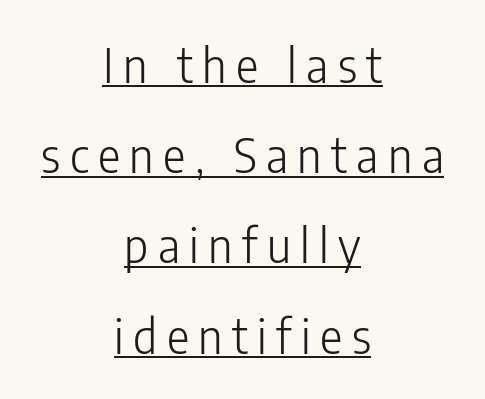
{"serif": "no", "italic": "no", "bold": "no", "weight": "light", "width": "condensed", "stroke_contrast": "low", "x_height": "medium", "monospaced": "no", "underline": "yes", "align": "center", "line_spacing": "loose", "line_spacing_ratio": 1.92, "letter_spacing": "wide", "letter_spacing_em": 0.2, "glyph_px": 47}
